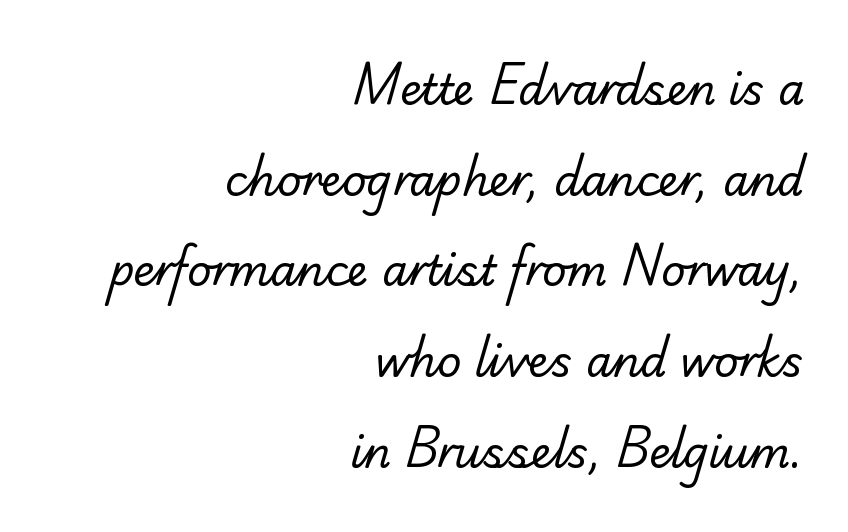
{"serif": "yes", "bold": "no", "weight": "regular", "width": "normal", "stroke_contrast": "low", "x_height": "small", "monospaced": "no", "underline": "no", "align": "right", "line_spacing": "loose", "line_spacing_ratio": 2.16, "letter_spacing": "normal", "letter_spacing_em": 0.0, "glyph_px": 42}
